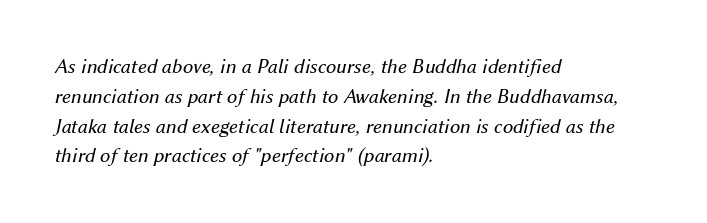
{"italic": "yes", "lean": "right", "slant_degrees": 12, "bold": "no", "underline": "no", "align": "left", "line_spacing": "normal", "line_spacing_ratio": 1.42, "letter_spacing": "normal", "letter_spacing_em": 0.0, "glyph_px": 21}
